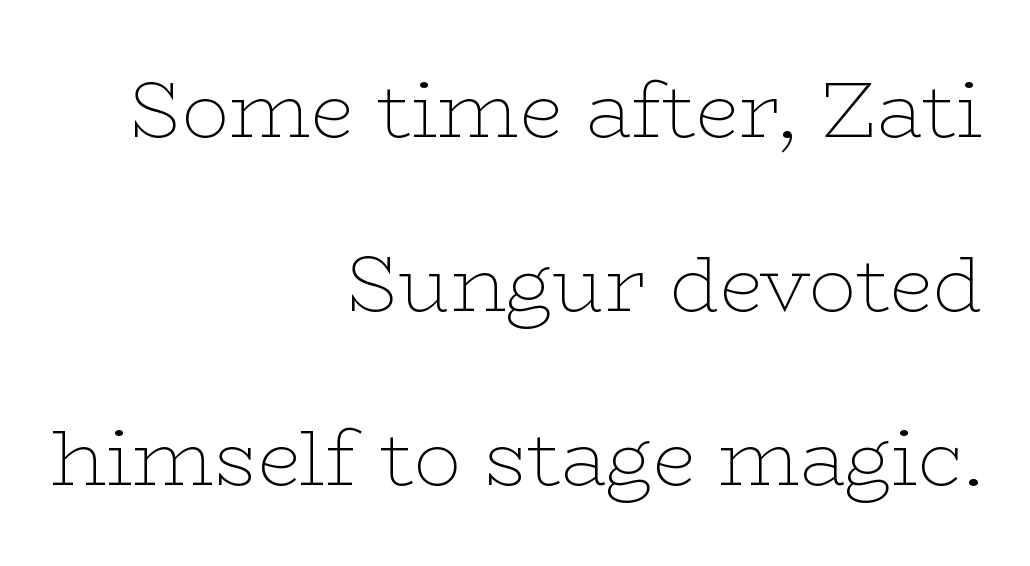
{"serif": "yes", "italic": "no", "bold": "no", "weight": "thin", "width": "wide", "stroke_contrast": "low", "x_height": "medium", "monospaced": "no", "underline": "no", "align": "right", "line_spacing": "loose", "line_spacing_ratio": 2.2, "letter_spacing": "normal", "letter_spacing_em": 0.0, "glyph_px": 79}
